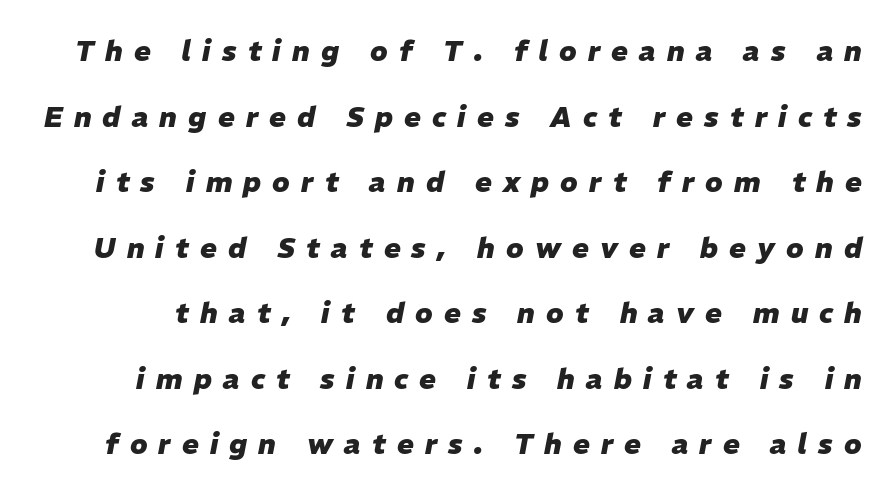
The image shows 28 px heavy type, italic (leaning right); set loose line spacing (2.34x), unusually wide letter spacing (+0.4 em), not underlined; low stroke contrast and a medium x-height.
